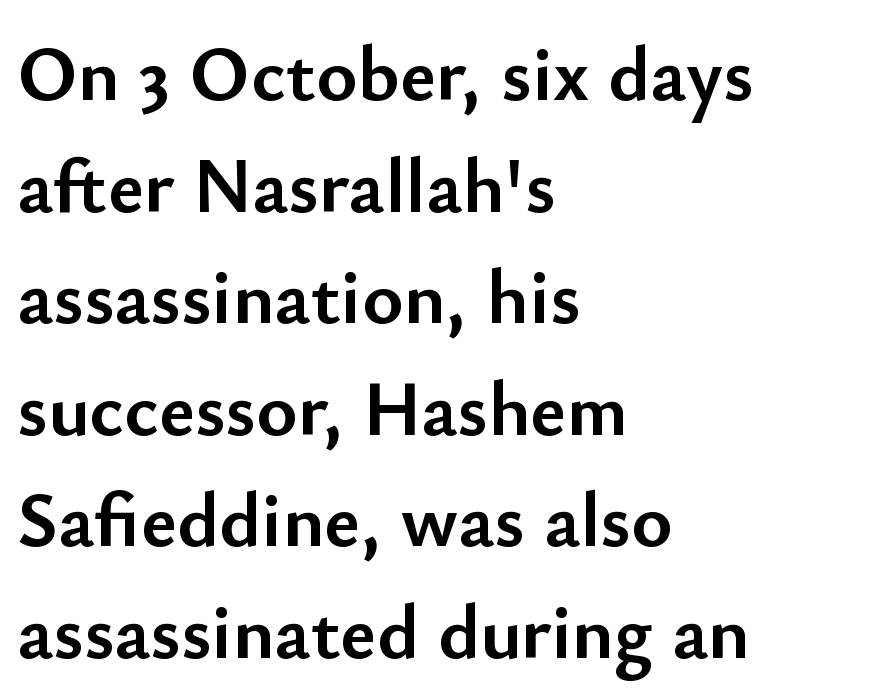
{"serif": "no", "italic": "no", "bold": "yes", "weight": "semibold", "width": "normal", "stroke_contrast": "low", "x_height": "small", "monospaced": "no", "underline": "no", "align": "left", "line_spacing": "normal", "line_spacing_ratio": 1.43, "letter_spacing": "normal", "letter_spacing_em": 0.0, "glyph_px": 78}
